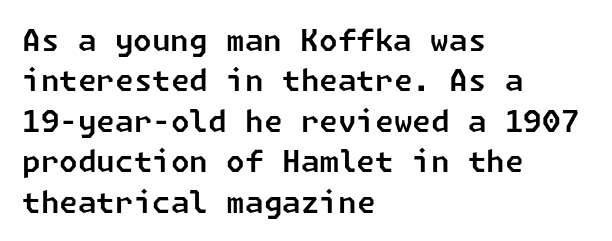
The image shows 30 px sans-serif type; set left-aligned, normal line spacing (1.35x), normal letter spacing, not underlined; low stroke contrast and a medium x-height.
